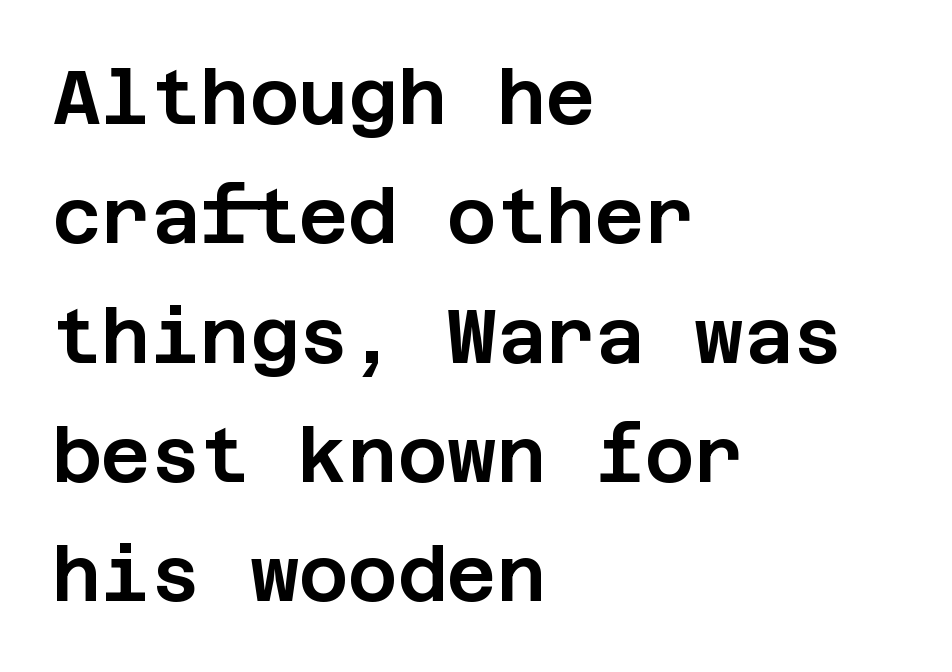
{"serif": "no", "italic": "no", "width": "normal", "stroke_contrast": "low", "x_height": "large", "underline": "no", "align": "left", "line_spacing": "normal", "line_spacing_ratio": 1.57, "letter_spacing": "normal", "letter_spacing_em": 0.0, "glyph_px": 76}
